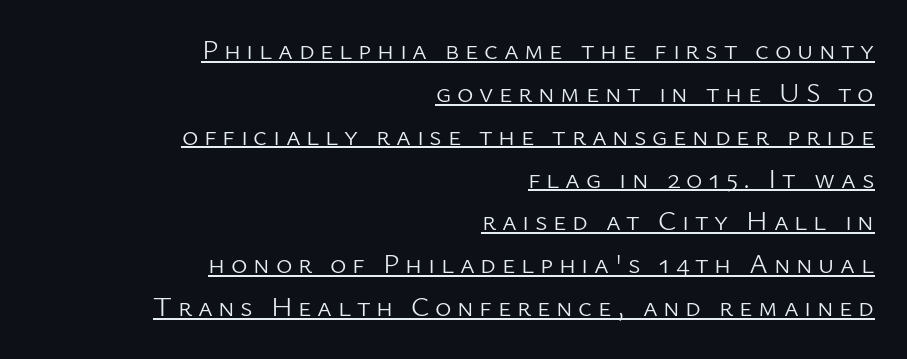
The image shows 28 px light sans-serif type, upright; set right-aligned, normal line spacing (1.53x), unusually wide letter spacing (+0.2 em), underlined; low stroke contrast and a medium x-height.
